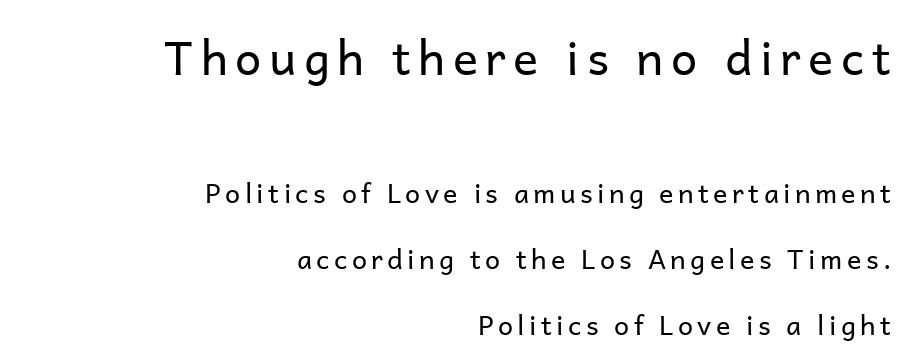
This layout puts the oversized block above and the modest block below. In terms of letterform style, serifs are entirely absent. Reading down the column, the eye jumps a long way to each next line. This sample is right-justified, so line beginnings fall wherever the words allow.
